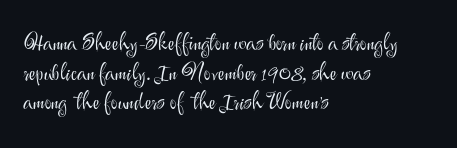
{"bold": "no", "underline": "no", "align": "left", "line_spacing": "normal", "line_spacing_ratio": 1.29, "letter_spacing": "normal", "letter_spacing_em": 0.0, "glyph_px": 23}
